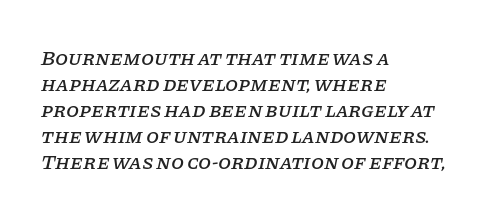
The image shows 21 px text type, italic (leaning right); set left-aligned, line spacing 1.24x, normal letter spacing, not underlined.
